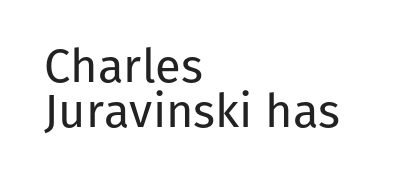
Q: Is the text bold? A: No.
Q: Is the text italic (slanted)? A: No, it is upright.
Q: Is the typeface a serif or a sans-serif typeface? A: Sans-serif.
Q: Is the text underlined? A: No.
Q: How is the paragraph aligned? A: Left-aligned.
Q: Is the spacing between letters normal or unusually wide? A: Normal.
Q: Is the spacing between lines tight, normal or loose? A: Tight.
Q: Width (condensed, normal, or wide)? A: Normal.
Q: Stroke contrast? A: Low.
Q: x-height? A: Medium.
Q: Monospaced? A: No.
